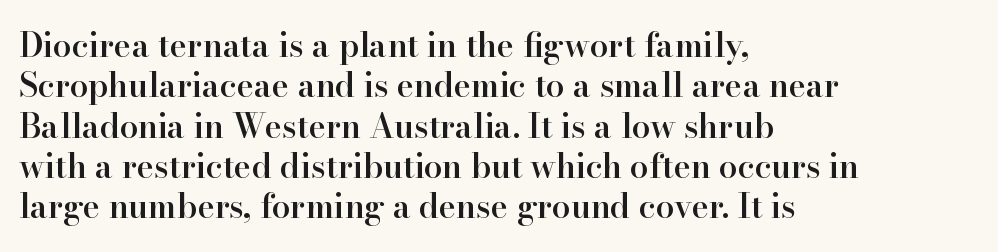
{"serif": "yes", "italic": "no", "bold": "semi", "weight": "semibold", "width": "normal", "stroke_contrast": "high", "x_height": "small", "monospaced": "no", "underline": "no", "align": "left", "line_spacing_ratio": 1.22, "letter_spacing": "normal", "letter_spacing_em": 0.0, "glyph_px": 33}
